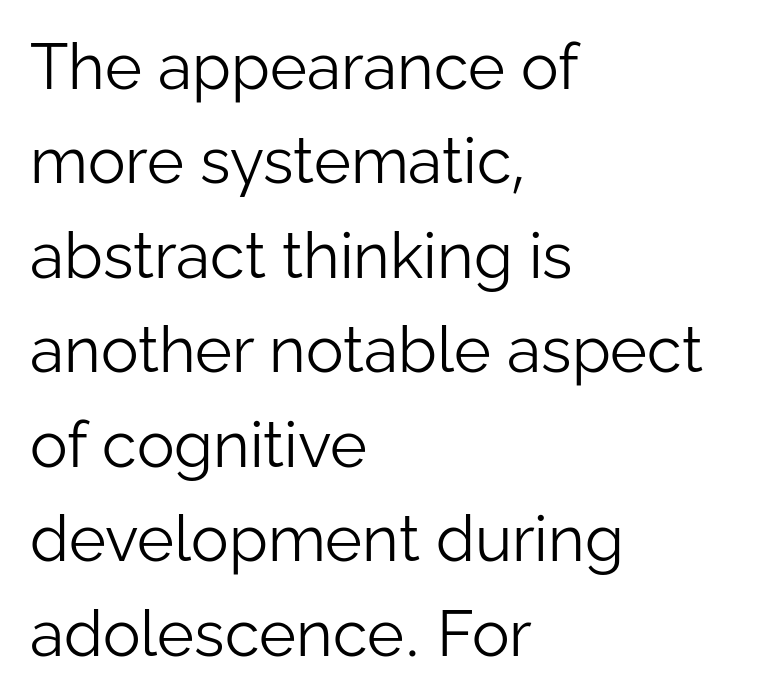
The image shows 63 px light sans-serif type, upright; set left-aligned, normal line spacing (1.5x), normal letter spacing, not underlined; low stroke contrast and a medium x-height.
